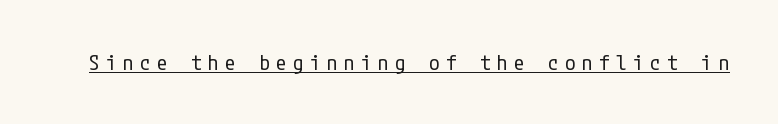
{"italic": "no", "bold": "no", "underline": "yes", "letter_spacing": "wide", "letter_spacing_em": 0.31, "glyph_px": 21}
